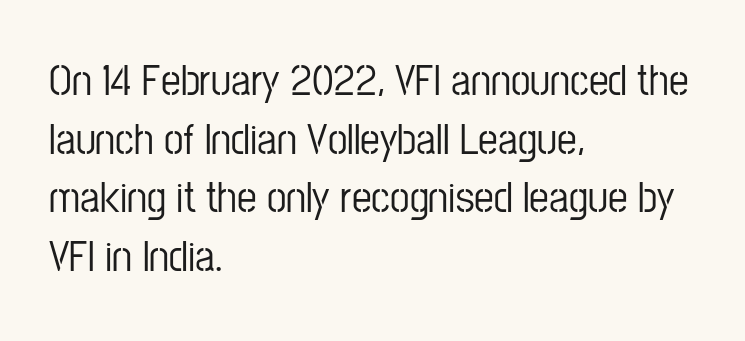
{"serif": "no", "italic": "no", "width": "condensed", "stroke_contrast": "low", "x_height": "medium", "monospaced": "no", "underline": "no", "align": "left", "line_spacing": "normal", "line_spacing_ratio": 1.33, "letter_spacing": "normal", "letter_spacing_em": 0.0, "glyph_px": 44}
